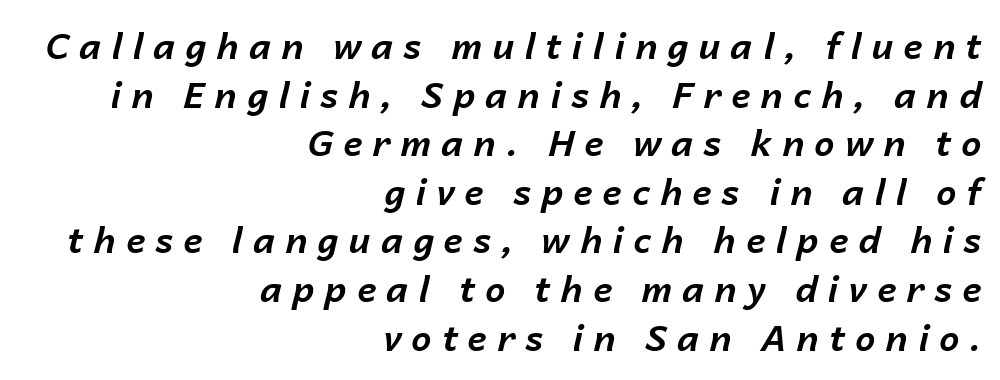
What's the leading like? Ordinary, nothing unusual. Horizontal alignment here is rightward, an uncommon choice for prose. A typesetter would call this proportional, since set widths differ per character. Words float on clear page, feet unadorned. An italicized treatment has been applied to the whole sample.
